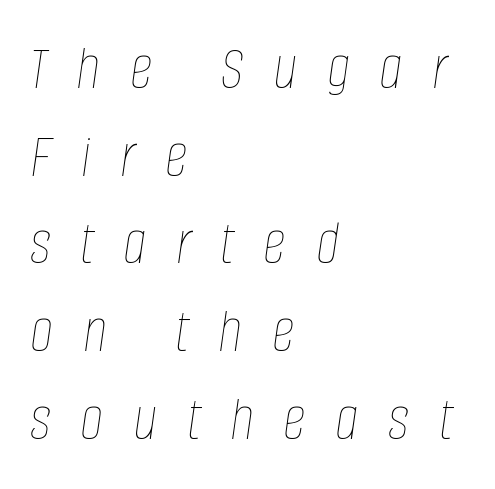
Varying glyph widths throughout — classic text-font behaviour. Is there much room between lines? A standard amount, neither cramped nor airy. Descender tails drop into unmarked territory. Is this a heavy cut? Hardly; it is regular or lighter. Does extra space separate the letters? Yes, quite a lot of it. Posture: slanted.
